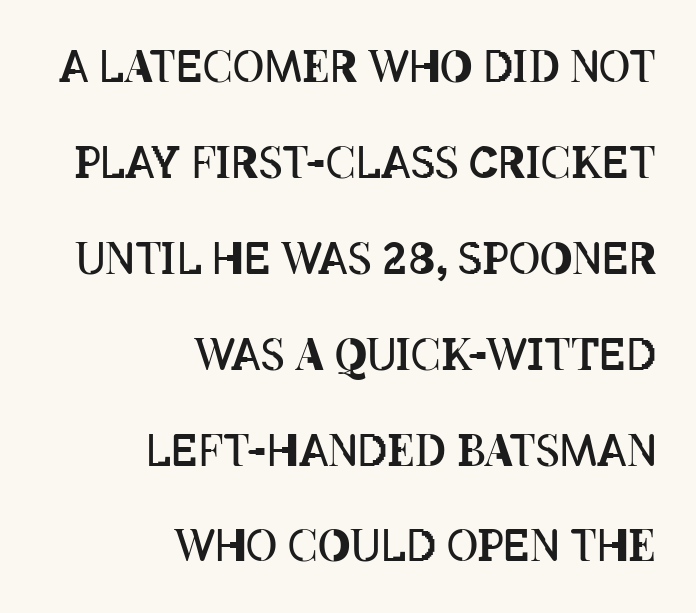
Unmarked baselines from the first word to the last. Ordinary non-slanted type is in use. Varying glyph widths throughout — classic text-font behaviour. Summary of vertical rhythm: relaxed, with wide interline spacing.
